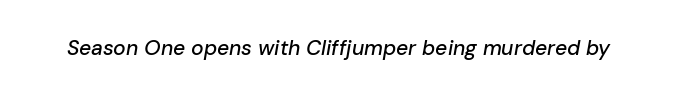
The image shows 21 px text type, italic (leaning right); set normal letter spacing, not underlined.
